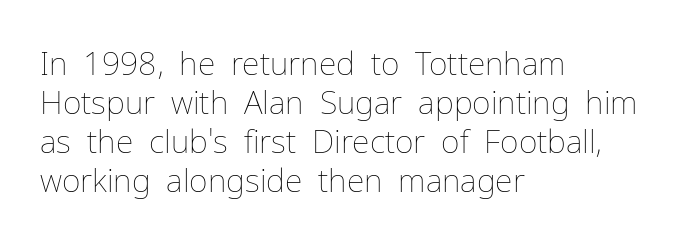
The image shows 32 px thin type, upright; set left-aligned, line spacing 1.22x, normal letter spacing, not underlined; low stroke contrast and a medium x-height.
